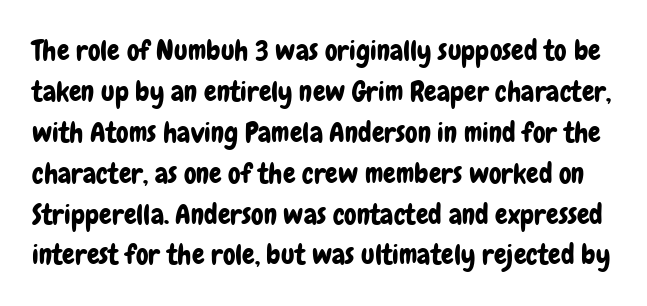
Q: Is the text italic (slanted)? A: No, it is upright.
Q: Is the typeface a serif or a sans-serif typeface? A: Sans-serif.
Q: Is the text underlined? A: No.
Q: Is the spacing between letters normal or unusually wide? A: Normal.
Q: Is the spacing between lines tight, normal or loose? A: Normal.
Q: Width (condensed, normal, or wide)? A: Condensed.
Q: Stroke contrast? A: Low.
Q: x-height? A: Medium.
Q: Monospaced? A: No.
